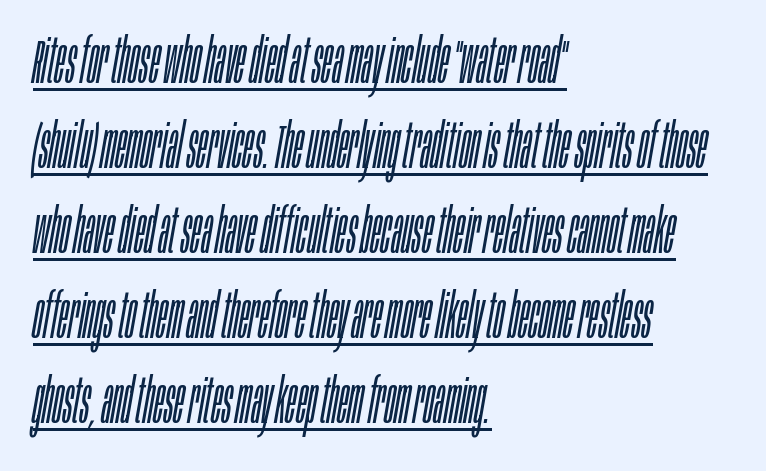
In terms of posture, this sample is oblique. Each letter keeps its own natural width here, so spacing adapts to shape. Heft: none added — not bold. Underlined type.
